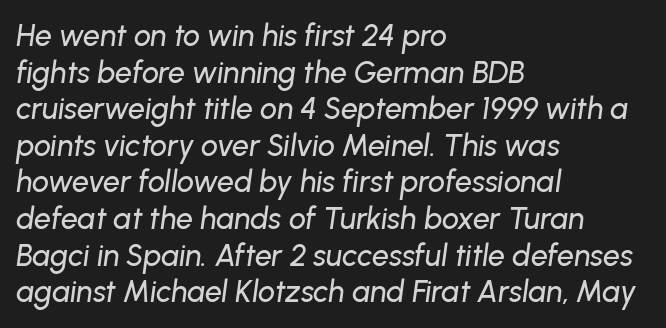
The image shows 30 px text type, italic (leaning right); set left-aligned, line spacing 1.22x, normal letter spacing, not underlined; low stroke contrast and a medium x-height.
